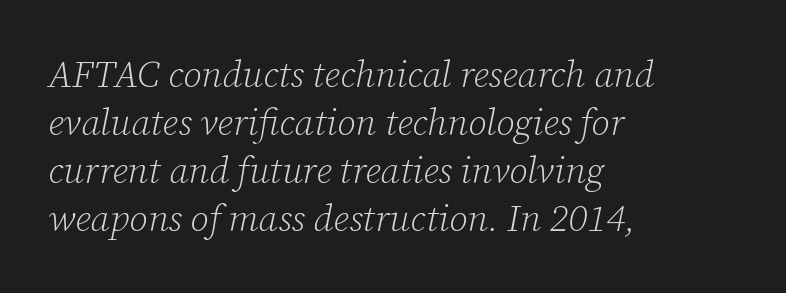
{"serif": "yes", "italic": "yes", "lean": "right", "slant_degrees": 12, "bold": "no", "weight": "light", "width": "normal", "stroke_contrast": "low", "x_height": "medium", "monospaced": "no", "underline": "no", "align": "left", "line_spacing": "normal", "line_spacing_ratio": 1.3, "letter_spacing": "normal", "letter_spacing_em": 0.0, "glyph_px": 37}
